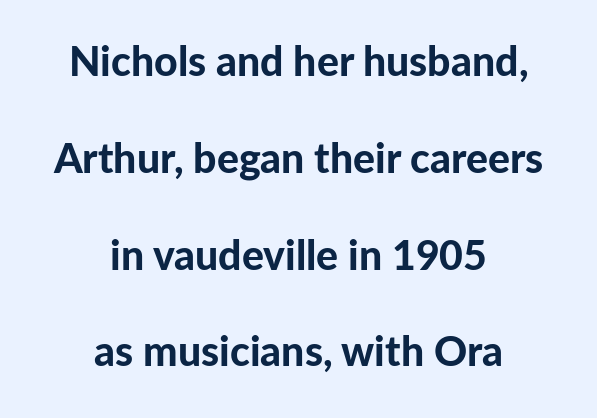
The image shows 41 px bold sans-serif type, upright; set centered, loose line spacing (2.36x), normal letter spacing, not underlined; low stroke contrast and a medium x-height.
